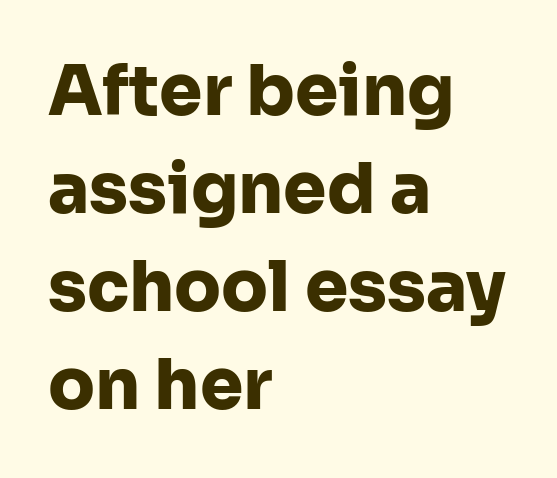
This rendering features lettering with no underline. The face used here is a sans, in the tradition of grotesques and geometrics. In terms of posture, this sample is upright. The compositor pushed each line to the left boundary. Caption: bold face, heavy strokes. The type is set solid horizontally, with unmodified tracking.
